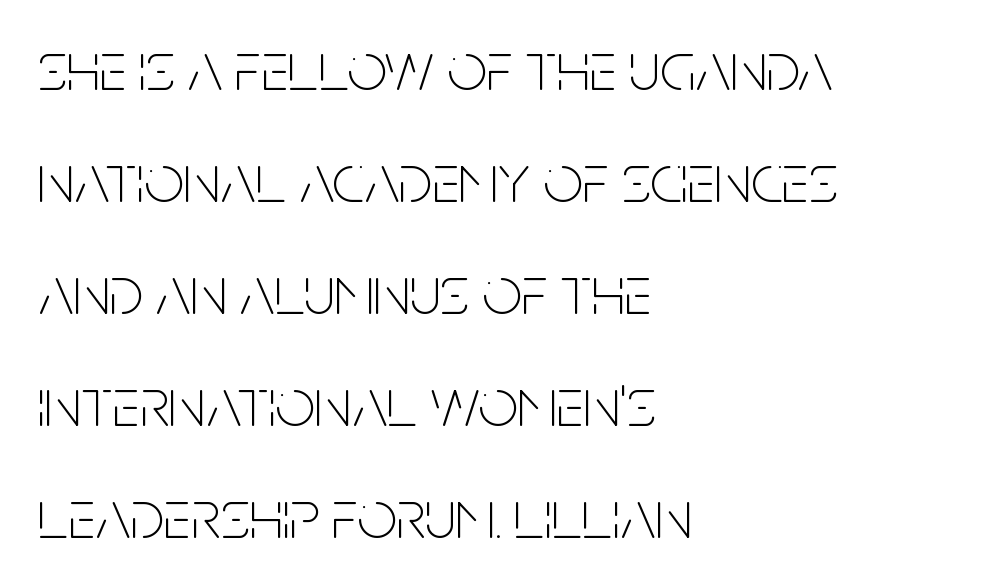
Q: Is the text bold? A: No.
Q: Is the text italic (slanted)? A: No, it is upright.
Q: Is the typeface a serif or a sans-serif typeface? A: Sans-serif.
Q: Is the text underlined? A: No.
Q: How is the paragraph aligned? A: Left-aligned.
Q: Is the spacing between letters normal or unusually wide? A: Normal.
Q: Is the spacing between lines tight, normal or loose? A: Normal.
Q: Width (condensed, normal, or wide)? A: Condensed.
Q: Stroke contrast? A: Low.
Q: x-height? A: Large.
Q: Monospaced? A: No.
